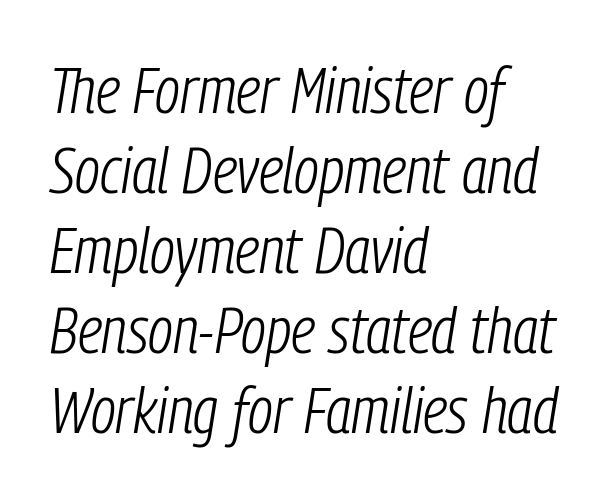
The image shows 65 px light, condensed type, italic (leaning right); set left-aligned, line spacing 1.23x, normal letter spacing, not underlined; low stroke contrast and a medium x-height.
